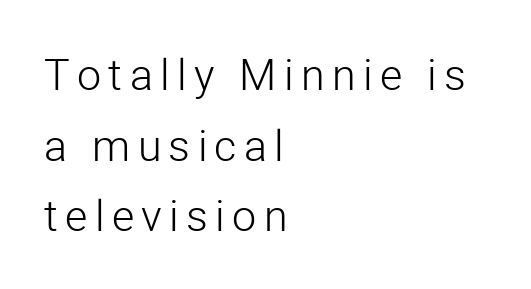
Underlining? Definitely not there. Letterform terminals end flat and unadorned throughout the passage. Vertical strokes here are truly vertical. The face used here is proportionally spaced, like ordinary book or web type. Each new line begins a customary step beneath the previous one. The cut favours lightness, reaching ordinary text weight at its darkest.
